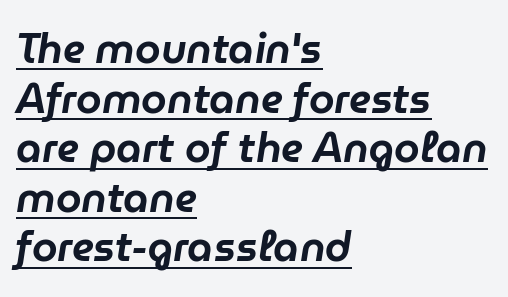
The face used here is proportionally spaced, like ordinary book or web type. One-word summary of the alignment: left. Does a line run under the words? Yes, clearly. There is no visible air inserted between adjacent glyphs.
